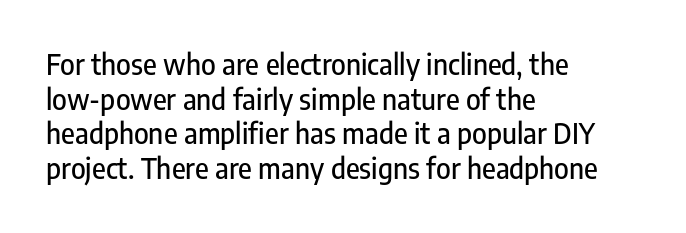
This rendering features lettering with no underline. Note the varied advance widths — an 'i' is clearly narrower than an 'm'. Teacher's note: observe the even left margin — that is flush-left alignment. Font category for this specimen: sans-serif.
